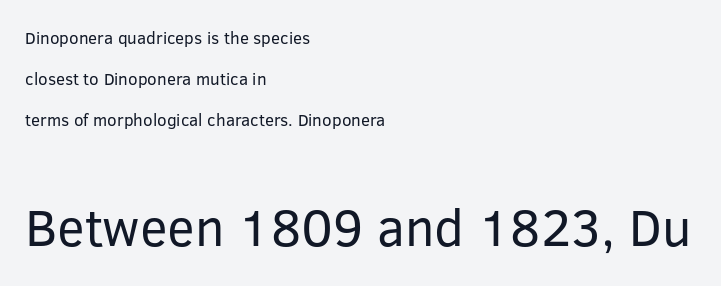
The image shows 52 px regular-weight sans-serif type, upright; set left-aligned, loose line spacing (2.4x), normal letter spacing, not underlined; the second (bottom) block is 3.06x larger; low stroke contrast and a medium x-height.
